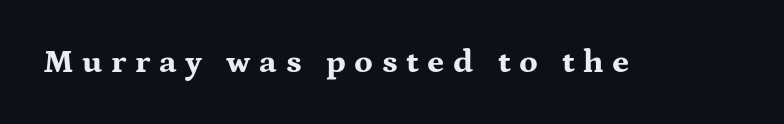
Q: Is the text bold? A: Yes.
Q: Is the text italic (slanted)? A: No, it is upright.
Q: Is the typeface a serif or a sans-serif typeface? A: Serif.
Q: Is the text underlined? A: No.
Q: Is the spacing between letters normal or unusually wide? A: Unusually wide.
Q: Width (condensed, normal, or wide)? A: Wide.
Q: Stroke contrast? A: Medium.
Q: x-height? A: Medium.
Q: Monospaced? A: No.
